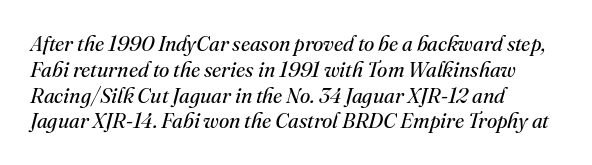
{"italic": "yes", "lean": "right", "slant_degrees": 16, "bold": "no", "underline": "no", "align": "left", "line_spacing_ratio": 1.23, "letter_spacing": "normal", "letter_spacing_em": 0.0, "glyph_px": 21}
